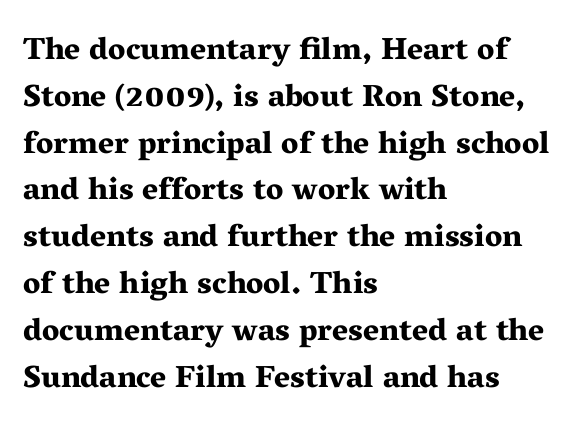
The image shows 31 px bold, wide serif type, upright; set left-aligned, normal line spacing (1.51x), normal letter spacing, not underlined; medium stroke contrast and a medium x-height.
